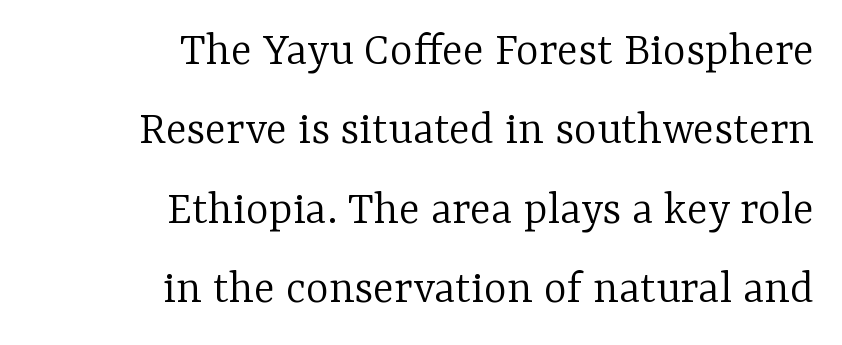
Q: Is the text bold? A: No.
Q: Is the text italic (slanted)? A: No, it is upright.
Q: Is the typeface a serif or a sans-serif typeface? A: Serif.
Q: Is the text underlined? A: No.
Q: How is the paragraph aligned? A: Right-aligned.
Q: Is the spacing between letters normal or unusually wide? A: Normal.
Q: Is the spacing between lines tight, normal or loose? A: Normal.
Q: Width (condensed, normal, or wide)? A: Normal.
Q: Stroke contrast? A: Low.
Q: x-height? A: Medium.
Q: Monospaced? A: No.
